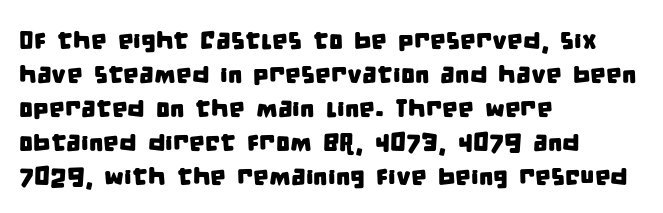
Q: Is the text underlined? A: No.
Q: How is the paragraph aligned? A: Left-aligned.
Q: Is the spacing between letters normal or unusually wide? A: Normal.
Q: Is the spacing between lines tight, normal or loose? A: Normal.
